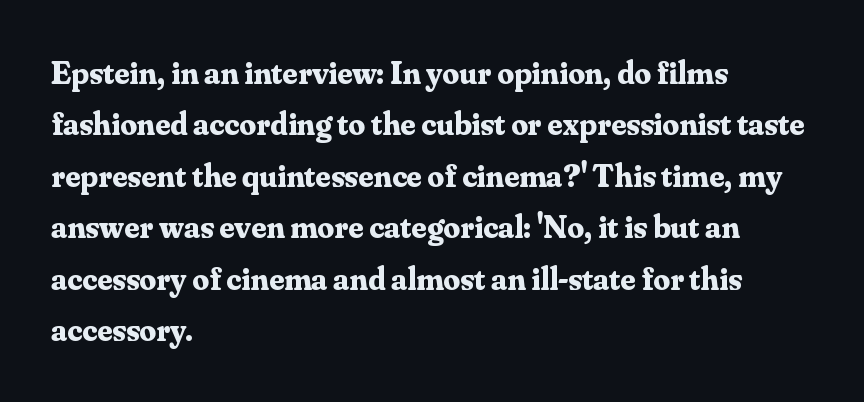
The image shows 33 px bold serif type, upright; set left-aligned, normal line spacing (1.56x), normal letter spacing, not underlined; medium stroke contrast and a small x-height.
